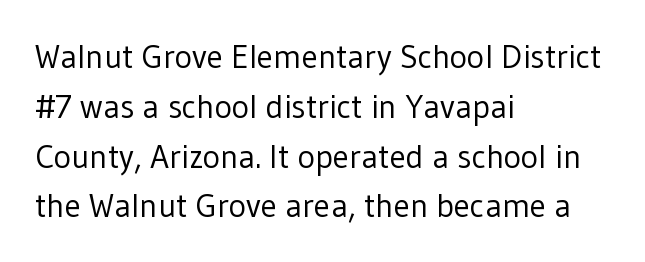
The image shows 33 px regular-weight sans-serif type, upright; set left-aligned, normal line spacing (1.51x), normal letter spacing, not underlined; low stroke contrast and a medium x-height.
